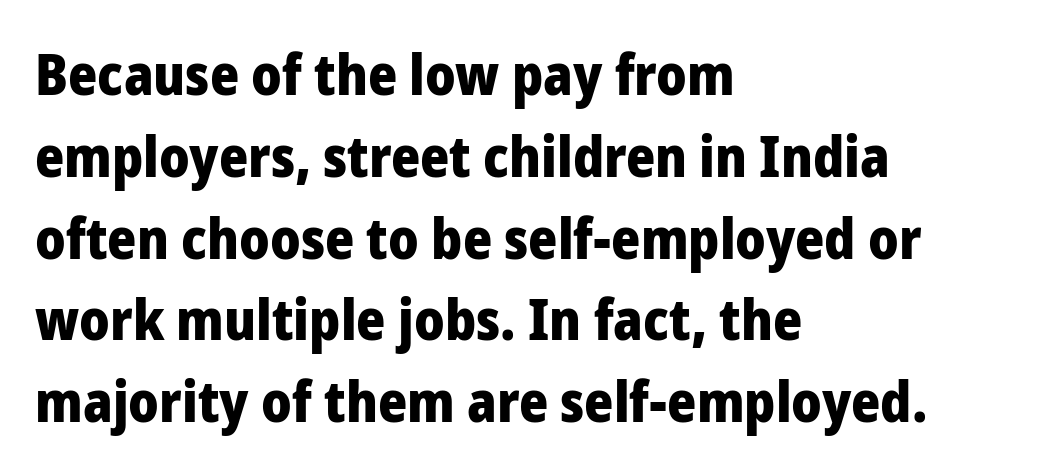
{"serif": "no", "italic": "no", "bold": "yes", "weight": "heavy", "width": "normal", "stroke_contrast": "low", "x_height": "medium", "monospaced": "no", "underline": "no", "align": "left", "line_spacing": "normal", "line_spacing_ratio": 1.46, "letter_spacing": "normal", "letter_spacing_em": 0.0, "glyph_px": 56}
